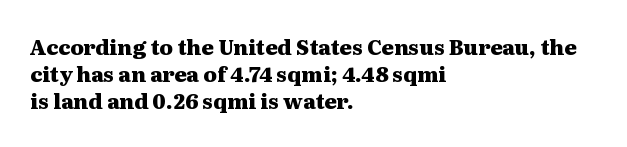
{"italic": "no", "bold": "yes", "underline": "no", "align": "left", "line_spacing": "normal", "line_spacing_ratio": 1.29, "letter_spacing": "normal", "letter_spacing_em": 0.0, "glyph_px": 21}
